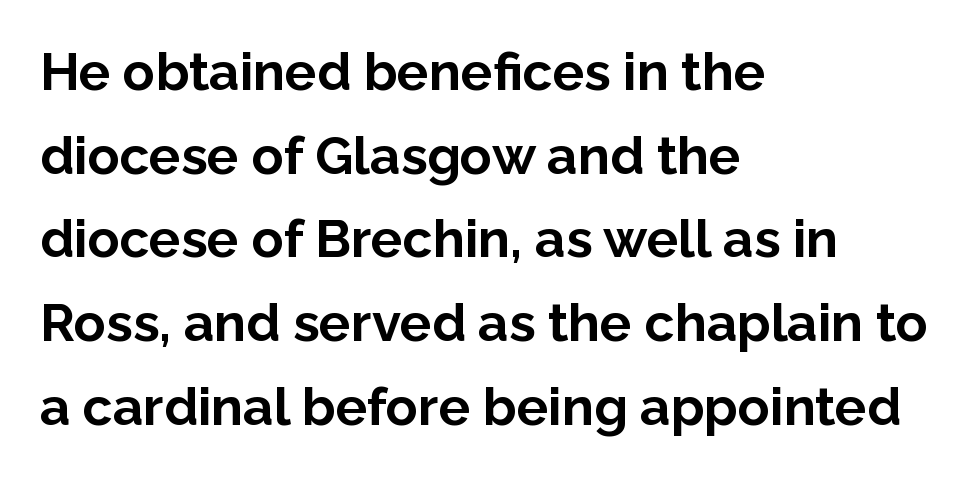
{"serif": "no", "italic": "no", "bold": "yes", "weight": "bold", "width": "normal", "stroke_contrast": "low", "x_height": "medium", "monospaced": "no", "underline": "no", "align": "left", "line_spacing": "normal", "line_spacing_ratio": 1.58, "letter_spacing": "normal", "letter_spacing_em": 0.0, "glyph_px": 53}
